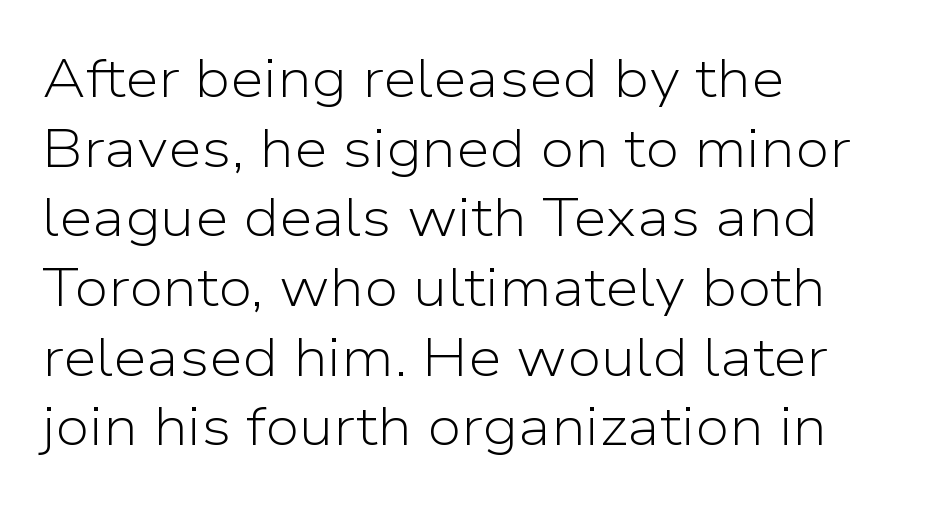
{"serif": "no", "italic": "no", "bold": "no", "weight": "light", "width": "normal", "stroke_contrast": "low", "x_height": "medium", "monospaced": "no", "underline": "no", "align": "left", "line_spacing": "normal", "line_spacing_ratio": 1.29, "letter_spacing": "normal", "letter_spacing_em": 0.0, "glyph_px": 54}
